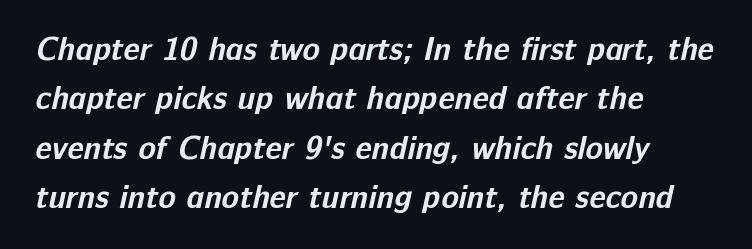
Rows of type keep a routine distance in the vertical direction. This sample uses plain, unmodified letter spacing. A clean baseline with only descenders dipping below it. A student would call this left alignment; a typographer would say flush left, rag right.
